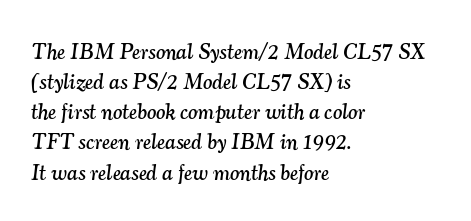
The image shows 22 px text type, italic (leaning right); set left-aligned, normal line spacing (1.37x), normal letter spacing, not underlined.
